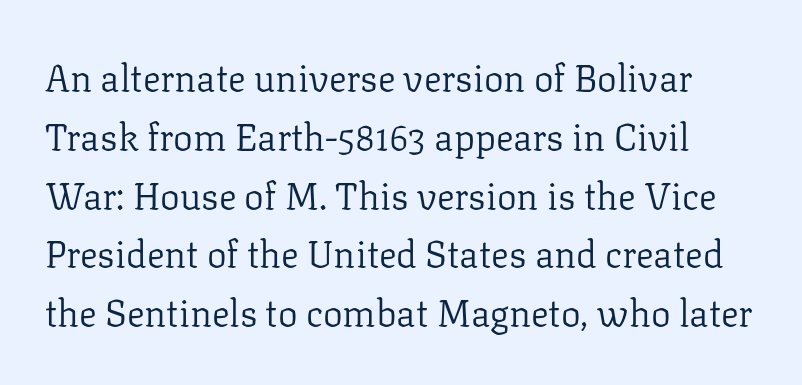
Check the space under the baseline: it is left empty. The letters stand straight up with perfectly vertical stems. Classification — serif. The weight would be labelled regular, book, light, or lighter still. This sample has the flowing, uneven cadence of proportional lettering.
